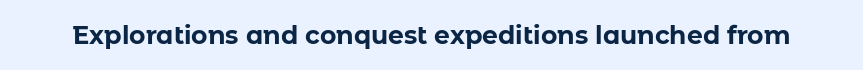
The image shows 25 px bold type, upright; set normal letter spacing, not underlined.
